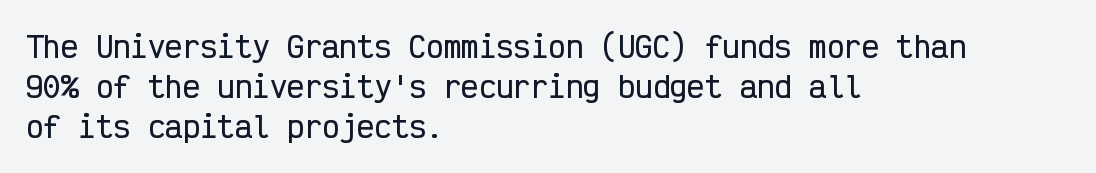
The image shows 29 px condensed sans-serif type, upright, monospaced; set left-aligned, normal line spacing (1.38x), normal letter spacing, not underlined; low stroke contrast and a medium x-height.
